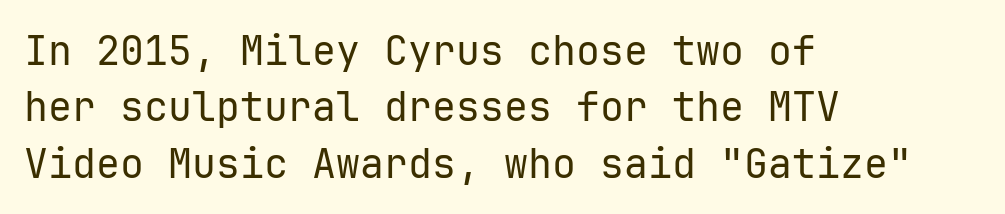
{"serif": "no", "italic": "no", "bold": "no", "weight": "regular", "width": "normal", "stroke_contrast": "low", "x_height": "medium", "monospaced": "yes", "underline": "no", "align": "left", "line_spacing": "normal", "line_spacing_ratio": 1.41, "letter_spacing": "normal", "letter_spacing_em": 0.0, "glyph_px": 40}
